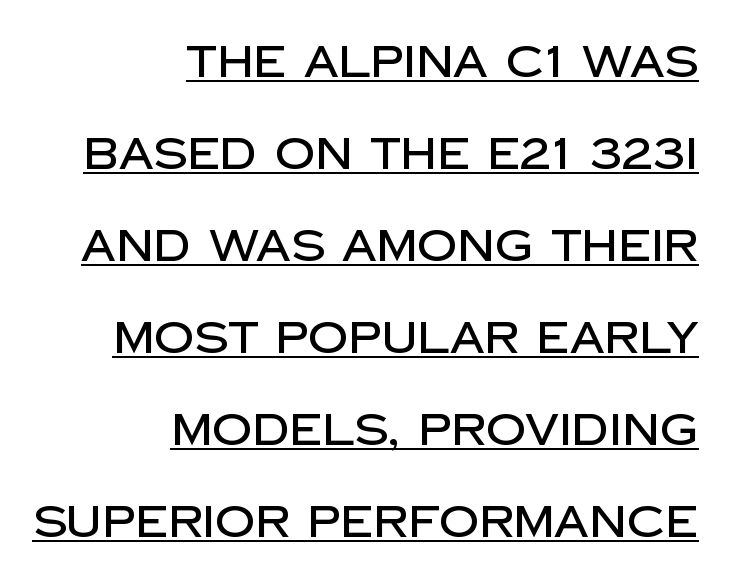
The image shows 44 px sans-serif type, upright; set right-aligned, loose line spacing (2.09x), normal letter spacing, underlined; low stroke contrast and a large x-height.
